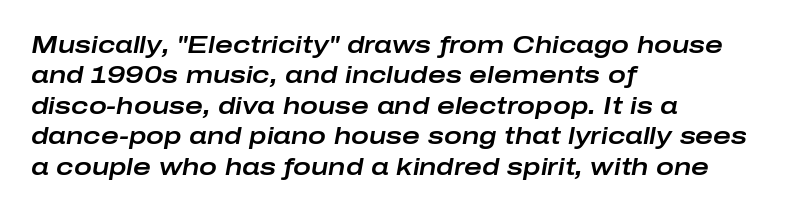
{"italic": "yes", "lean": "right", "slant_degrees": 10, "underline": "no", "align": "left", "line_spacing": "normal", "line_spacing_ratio": 1.27, "letter_spacing": "normal", "letter_spacing_em": 0.0, "glyph_px": 24}
